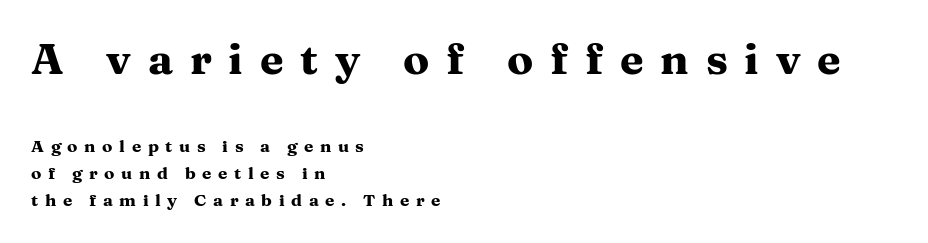
{"serif": "yes", "italic": "no", "bold": "yes", "weight": "heavy", "width": "wide", "stroke_contrast": "medium", "x_height": "medium", "monospaced": "no", "underline": "no", "align": "left", "line_spacing": "normal", "line_spacing_ratio": 1.61, "letter_spacing": "wide", "letter_spacing_em": 0.39, "larger_block": "first", "size_ratio": 2.53, "glyph_px": 43}
